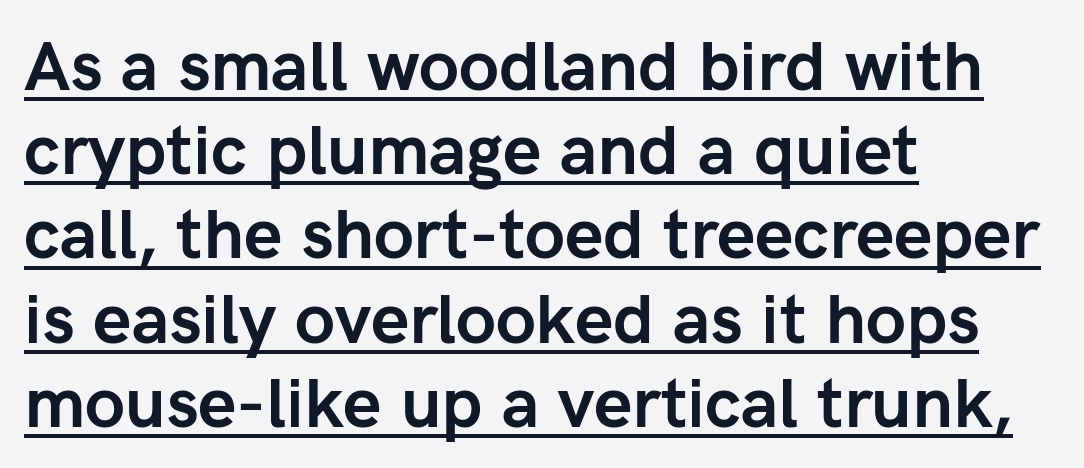
Q: Is the text bold? A: Yes.
Q: Is the text italic (slanted)? A: No, it is upright.
Q: Is the typeface a serif or a sans-serif typeface? A: Sans-serif.
Q: Is the text underlined? A: Yes.
Q: How is the paragraph aligned? A: Left-aligned.
Q: Is the spacing between letters normal or unusually wide? A: Normal.
Q: Width (condensed, normal, or wide)? A: Normal.
Q: Stroke contrast? A: Low.
Q: x-height? A: Medium.
Q: Monospaced? A: No.
